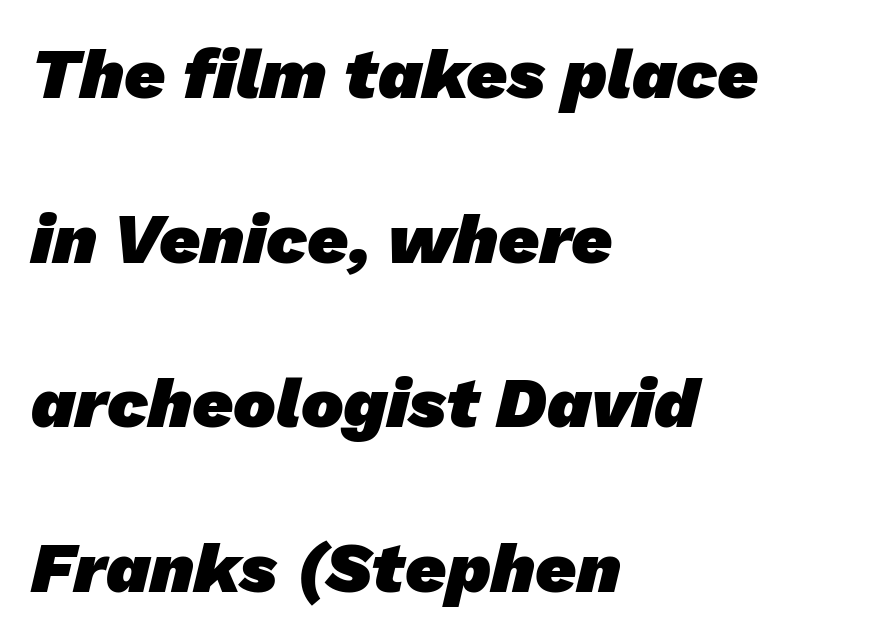
Letter spacing: default. Strokes here are thick enough to call this a true bold. Does the copy run flush right? No — it runs flush left. Here the designer chose a conventional face with non-uniform glyph widths.
